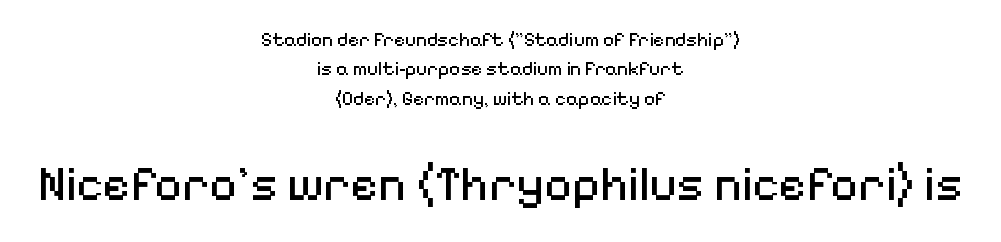
Words float on clear page, feet unadorned. Is there much room between lines? A standard amount, neither cramped nor airy. Stems here are at most as thick as an everyday book face. The lettering stays uniformly vertical, giving the passage a roman look. The block sitting lower on the canvas is the one with enlarged characters.
